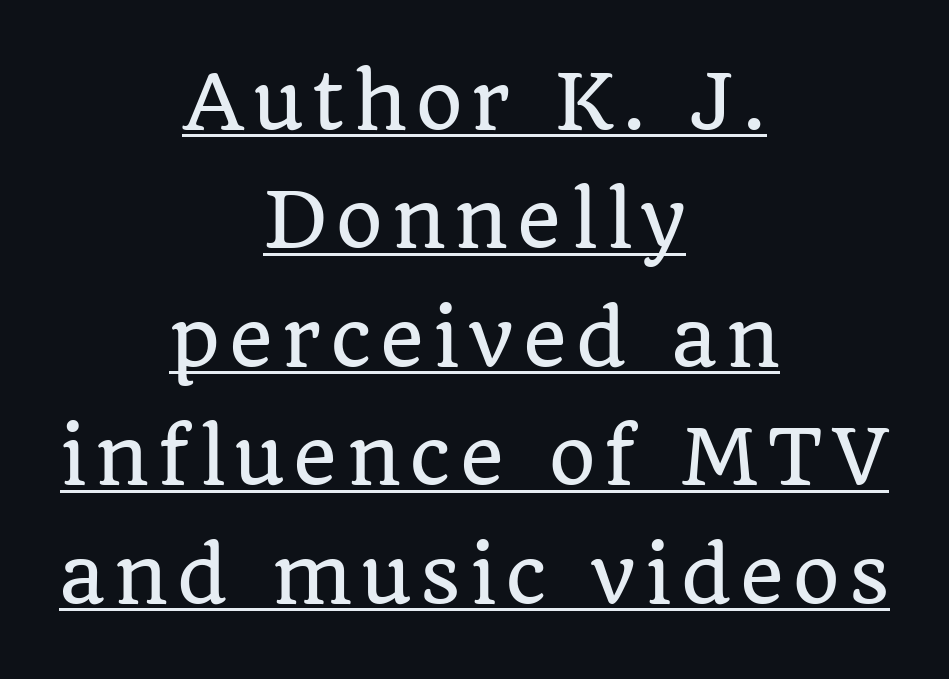
Does the lettering tilt? It doesn't — this is upright. The type family on display is of the serif kind. The passage shown stacks its lines at a standard gap. Neither beginnings nor endings align; midpoints do. The sample's only ornament is a line tracing under the words. A typesetter would call this proportional, since set widths differ per character.
